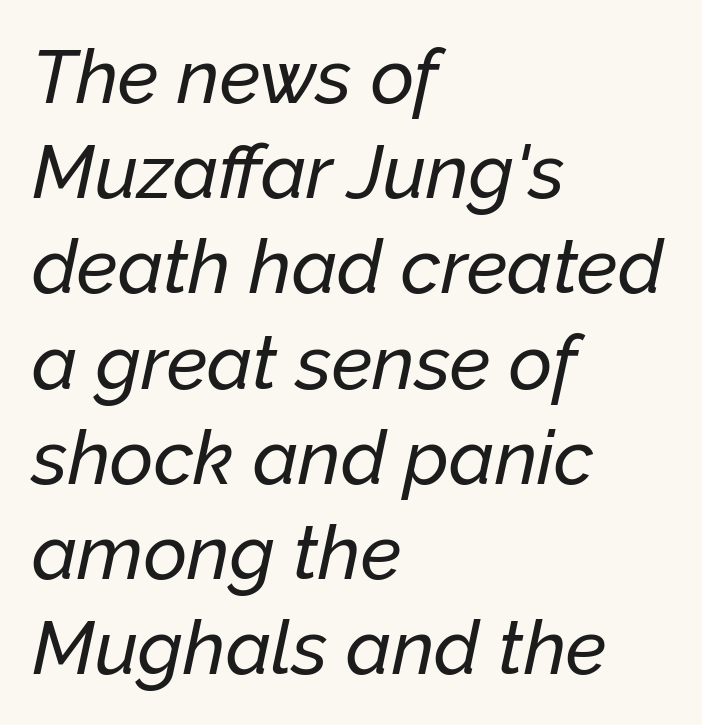
Q: Is the text italic (slanted)? A: Yes, it leans right by about 12 degrees.
Q: Is the text underlined? A: No.
Q: How is the paragraph aligned? A: Left-aligned.
Q: Is the spacing between letters normal or unusually wide? A: Normal.
Q: Is the spacing between lines tight, normal or loose? A: Normal.
Q: Width (condensed, normal, or wide)? A: Normal.
Q: Stroke contrast? A: Low.
Q: x-height? A: Medium.
Q: Monospaced? A: No.
